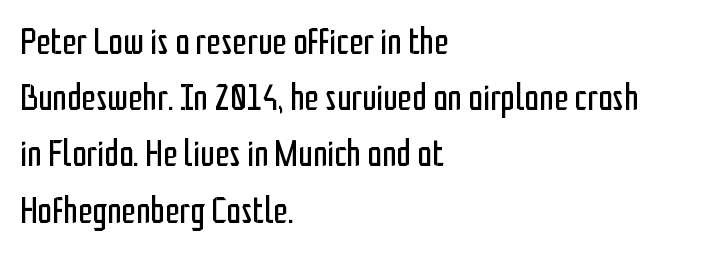
{"serif": "no", "italic": "no", "bold": "no", "weight": "regular", "width": "condensed", "stroke_contrast": "low", "x_height": "medium", "monospaced": "no", "underline": "no", "align": "left", "line_spacing": "normal", "line_spacing_ratio": 1.52, "letter_spacing": "normal", "letter_spacing_em": 0.0, "glyph_px": 37}
